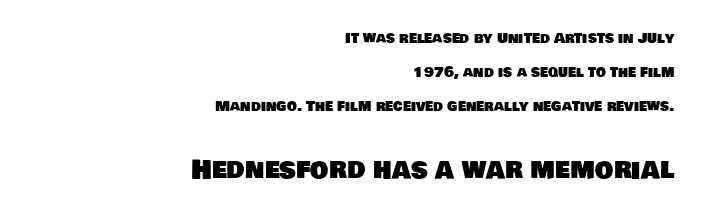
Q: Is the text underlined? A: No.
Q: How is the paragraph aligned? A: Right-aligned.
Q: Is the spacing between letters normal or unusually wide? A: Normal.
Q: Is the spacing between lines tight, normal or loose? A: Loose.
Q: Which block of text is set in a larger size, the first (top) or the second (bottom)? A: The second (bottom) one.
